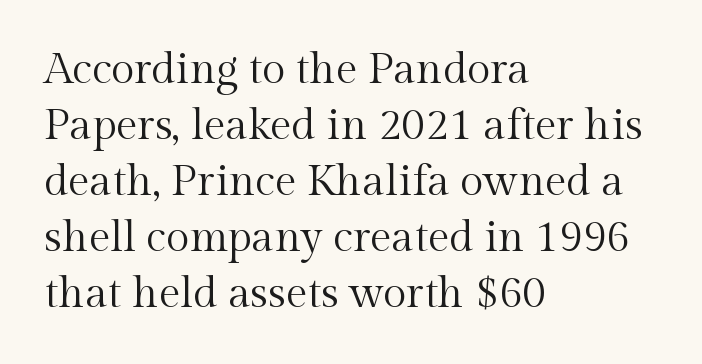
{"serif": "yes", "italic": "no", "bold": "no", "weight": "regular", "width": "normal", "x_height": "medium", "monospaced": "no", "underline": "no", "align": "left", "line_spacing": "normal", "line_spacing_ratio": 1.3, "letter_spacing": "normal", "letter_spacing_em": 0.0, "glyph_px": 43}
